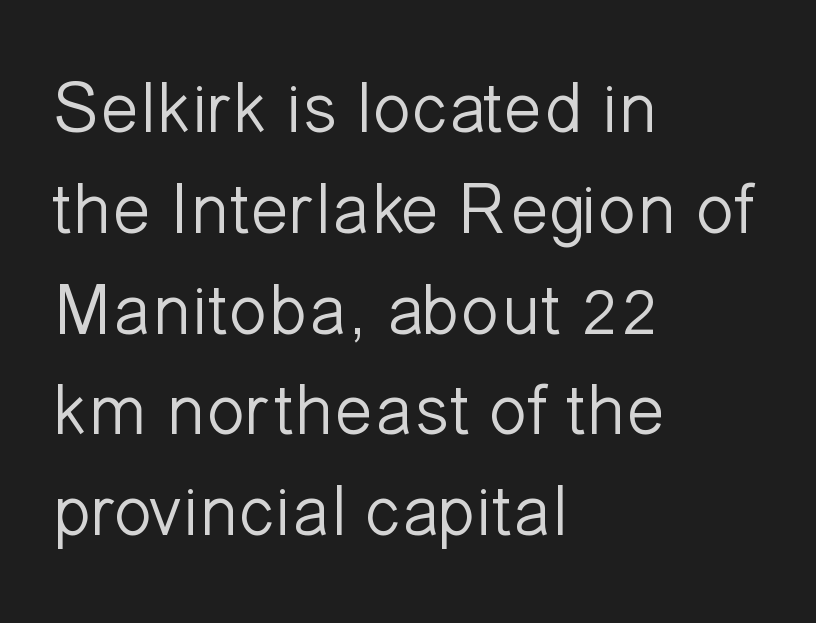
Q: Is the text bold? A: No.
Q: Is the text italic (slanted)? A: No, it is upright.
Q: Is the typeface a serif or a sans-serif typeface? A: Sans-serif.
Q: Is the text underlined? A: No.
Q: How is the paragraph aligned? A: Left-aligned.
Q: Is the spacing between letters normal or unusually wide? A: Normal.
Q: Is the spacing between lines tight, normal or loose? A: Normal.
Q: Width (condensed, normal, or wide)? A: Normal.
Q: Stroke contrast? A: Low.
Q: x-height? A: Medium.
Q: Monospaced? A: No.
